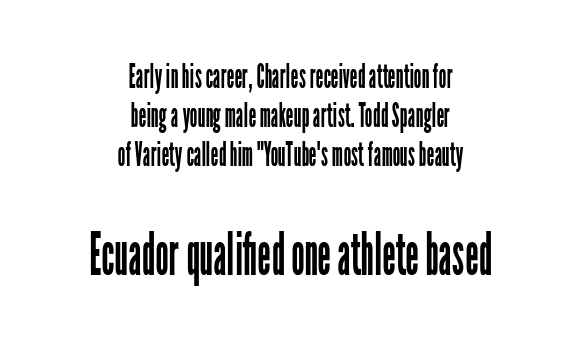
{"serif": "no", "italic": "no", "bold": "no", "weight": "regular", "width": "condensed", "stroke_contrast": "low", "x_height": "medium", "monospaced": "no", "underline": "no", "align": "center", "line_spacing": "tight", "line_spacing_ratio": 1.14, "letter_spacing": "normal", "letter_spacing_em": 0.0, "larger_block": "second", "size_ratio": 1.74, "glyph_px": 59}
